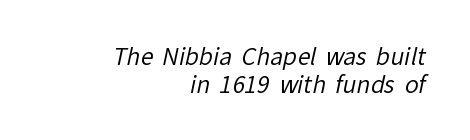
Q: Is the text bold? A: No.
Q: Is the text underlined? A: No.
Q: How is the paragraph aligned? A: Right-aligned.
Q: Is the spacing between letters normal or unusually wide? A: Normal.
